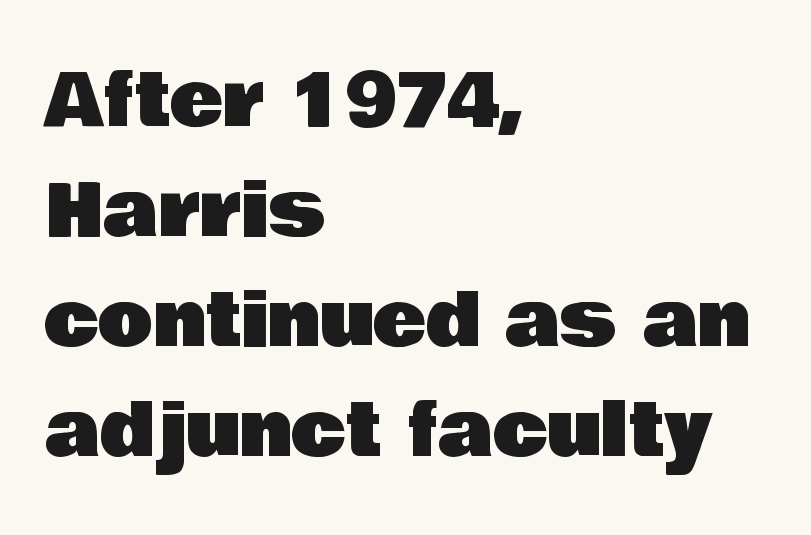
Quick note: underline off. The gaps between neighbouring characters are ordinary and unremarkable. If you drew a line through each stem, it would be perfectly vertical. These lines stack with their left ends in a neat column.
